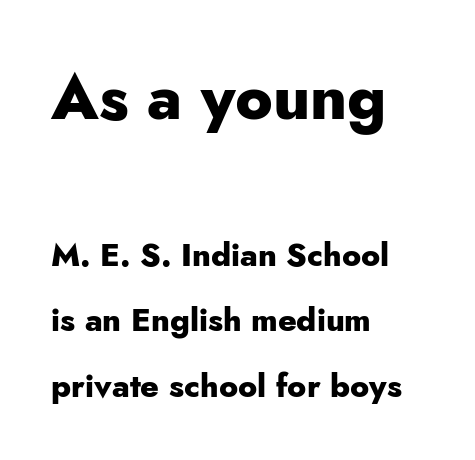
The rendering keeps characters at their native spacing. Bold? Absolutely — the strokes are thick and heavy. Descenders hang freely into open space. Notice how the stems are strictly vertical — no italics here.
